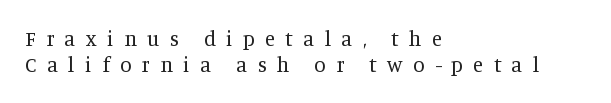
Q: Is the text bold? A: No.
Q: Is the text italic (slanted)? A: No, it is upright.
Q: Is the text underlined? A: No.
Q: How is the paragraph aligned? A: Left-aligned.
Q: Is the spacing between letters normal or unusually wide? A: Unusually wide.
Q: Is the spacing between lines tight, normal or loose? A: Normal.
